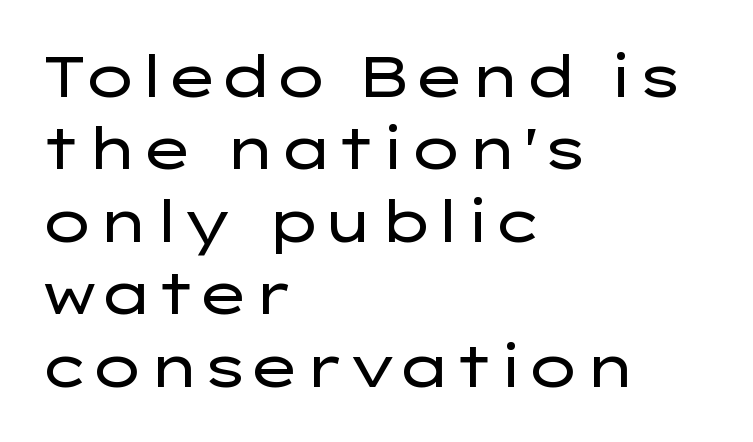
Q: Is the text bold? A: No.
Q: Is the text italic (slanted)? A: No, it is upright.
Q: Is the typeface a serif or a sans-serif typeface? A: Sans-serif.
Q: Is the text underlined? A: No.
Q: How is the paragraph aligned? A: Left-aligned.
Q: Is the spacing between letters normal or unusually wide? A: Normal.
Q: Is the spacing between lines tight, normal or loose? A: Normal.
Q: Width (condensed, normal, or wide)? A: Wide.
Q: Stroke contrast? A: Low.
Q: x-height? A: Medium.
Q: Monospaced? A: No.
